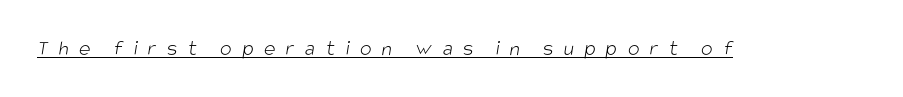
The image shows 22 px text type; set unusually wide letter spacing (+0.47 em), underlined.
